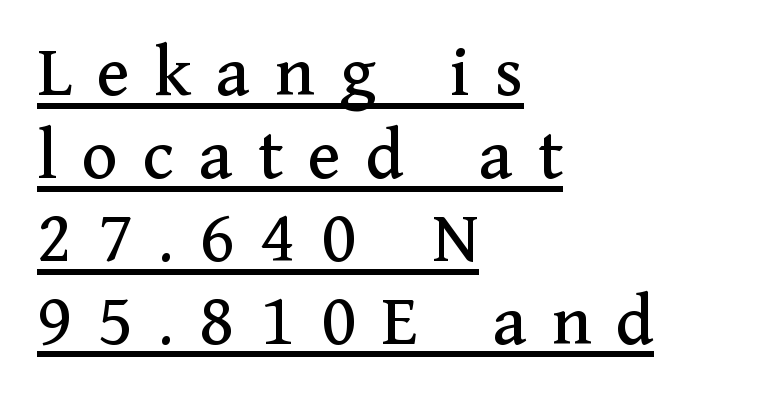
The image shows 74 px serif type, upright; set left-aligned, tight line spacing (1.12x), unusually wide letter spacing (+0.34 em), underlined; medium stroke contrast and a medium x-height.
